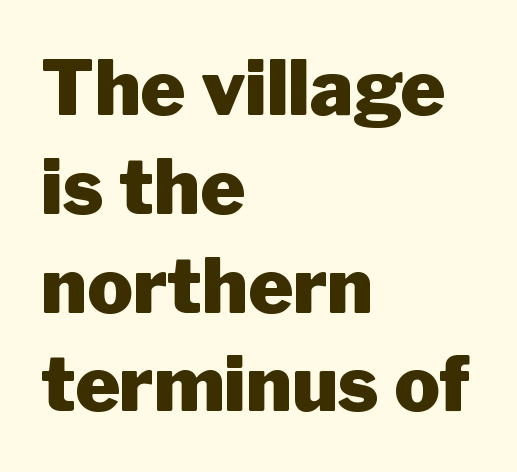
Q: Is the text bold? A: Yes.
Q: Is the text italic (slanted)? A: No, it is upright.
Q: Is the typeface a serif or a sans-serif typeface? A: Sans-serif.
Q: Is the text underlined? A: No.
Q: How is the paragraph aligned? A: Left-aligned.
Q: Is the spacing between letters normal or unusually wide? A: Normal.
Q: Is the spacing between lines tight, normal or loose? A: Normal.
Q: Width (condensed, normal, or wide)? A: Normal.
Q: Stroke contrast? A: Low.
Q: x-height? A: Medium.
Q: Monospaced? A: No.
